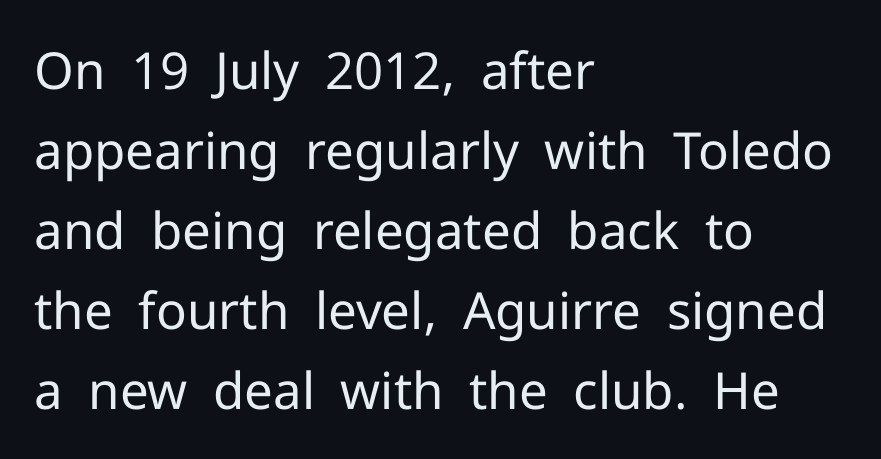
Left-aligned paragraph, ragged on the right. The line texture is even and compact thanks to regular tracking. Does the leading feel generous? No, just average. The letters carry no serifs — their stems end cleanly without finishing strokes. Bold? No — there's no thickening of the strokes.
